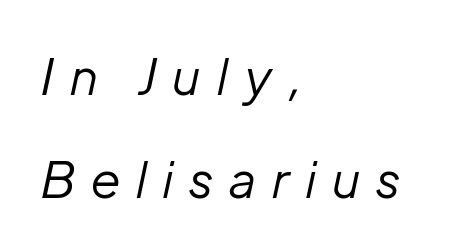
{"italic": "yes", "lean": "right", "slant_degrees": 12, "bold": "no", "weight": "regular", "width": "normal", "stroke_contrast": "low", "x_height": "medium", "monospaced": "no", "underline": "no", "align": "left", "line_spacing": "loose", "line_spacing_ratio": 2.07, "letter_spacing": "wide", "letter_spacing_em": 0.33, "glyph_px": 50}
